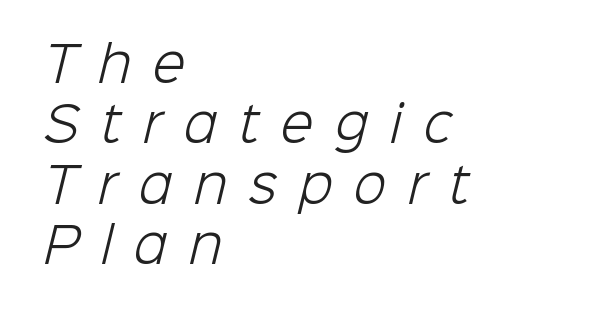
{"serif": "no", "bold": "no", "weight": "light", "width": "normal", "stroke_contrast": "low", "x_height": "medium", "monospaced": "no", "underline": "no", "align": "left", "line_spacing": "normal", "line_spacing_ratio": 1.26, "letter_spacing": "wide", "letter_spacing_em": 0.45, "glyph_px": 48}
